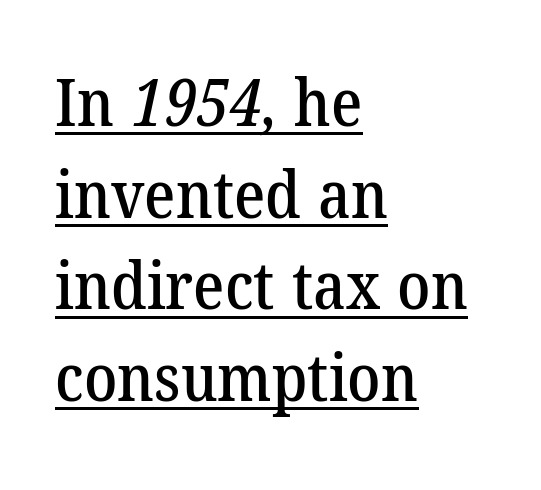
{"serif": "yes", "width": "normal", "stroke_contrast": "low", "x_height": "medium", "monospaced": "no", "underline": "yes", "align": "left", "line_spacing": "normal", "line_spacing_ratio": 1.39, "letter_spacing": "normal", "letter_spacing_em": 0.0, "glyph_px": 66}
